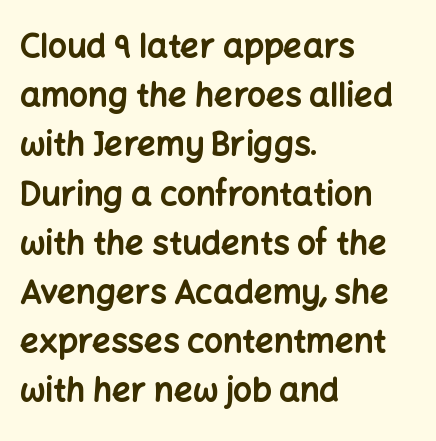
The image shows 33 px bold sans-serif type, upright; set left-aligned, normal line spacing (1.49x), normal letter spacing, not underlined; low stroke contrast and a medium x-height.
